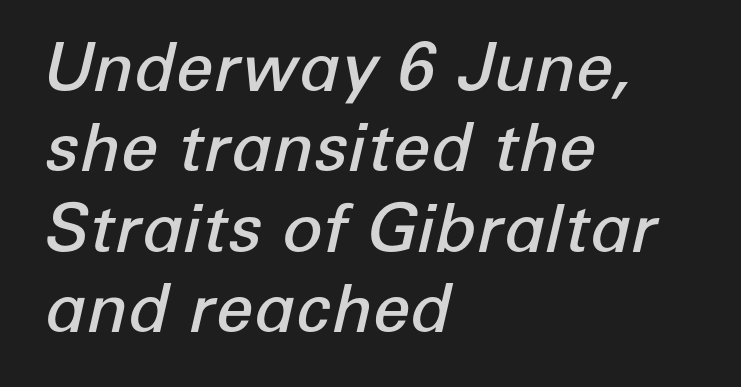
Q: Is the text bold? A: Semi-bold.
Q: Is the text italic (slanted)? A: Yes, it leans right by about 12 degrees.
Q: Is the text underlined? A: No.
Q: How is the paragraph aligned? A: Left-aligned.
Q: Is the spacing between letters normal or unusually wide? A: Normal.
Q: Width (condensed, normal, or wide)? A: Normal.
Q: Stroke contrast? A: Low.
Q: x-height? A: Medium.
Q: Monospaced? A: No.
